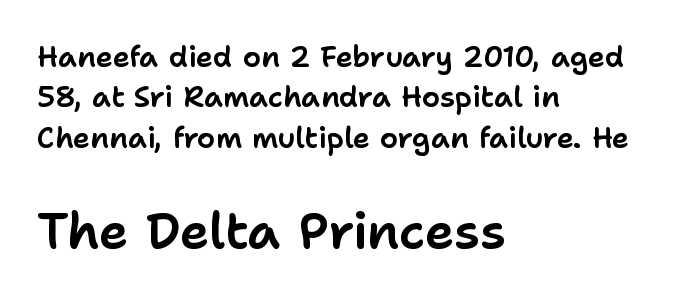
The lettering holds an erect, upright posture throughout. These lines are composed in type without serifs. A normal amount of white space separates one row of letters from the next. You could not count columns in this text — the font is proportionally spaced.
